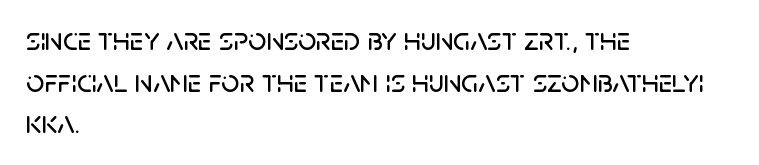
Words appear dense and cohesive because spacing is normal. Vertical spacing — default. Which margin do the lines hug? The left one — the right edge is uneven. A typesetter would call this proportional, since set widths differ per character. The baseline area is clear.
